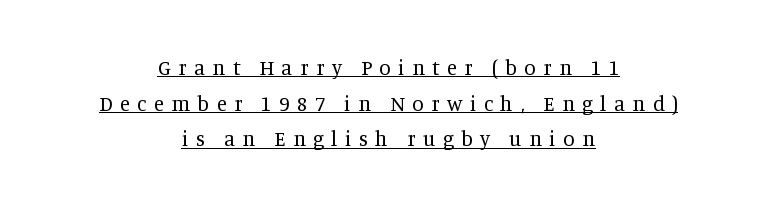
The passage is arranged like a title page — every line centered. When letters stand straight like this, we call the style roman or upright. In terms of letterspacing, this is a distinctly airy, spread setting. Each line of the rendering has a horizontal stroke beneath the glyphs. Does the leading feel generous? No, just average. Compared with a typical body face, this is equally light or lighter still.
